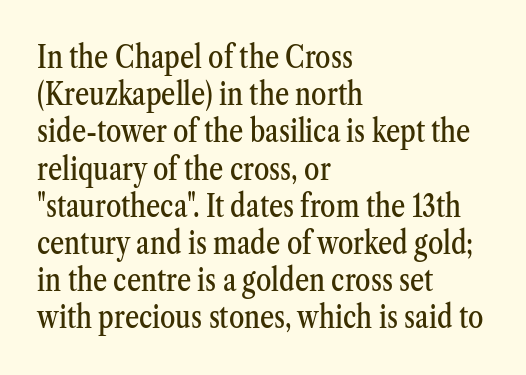
The image shows 31 px condensed serif type, upright; set left-aligned, line spacing 1.2x, normal letter spacing, not underlined; medium stroke contrast and a medium x-height.
